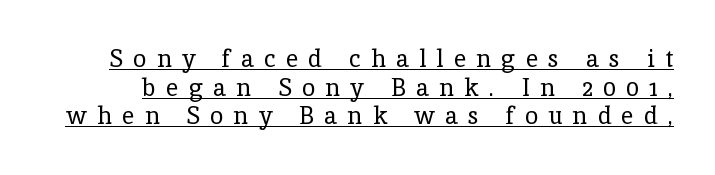
{"italic": "no", "bold": "no", "underline": "yes", "line_spacing_ratio": 1.19, "letter_spacing": "wide", "letter_spacing_em": 0.43, "glyph_px": 24}
